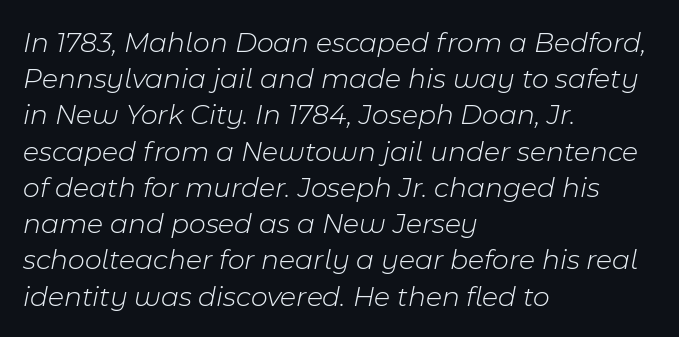
These lines keep a tight, regular rhythm from letter to letter. This rendering uses left alignment, leaving the right contour irregular. The cut favours lightness, reaching ordinary text weight at its darkest. A normal amount of white space separates one row of letters from the next. Words float on clear page, feet unadorned. You could not count columns in this text — the font is proportionally spaced.
